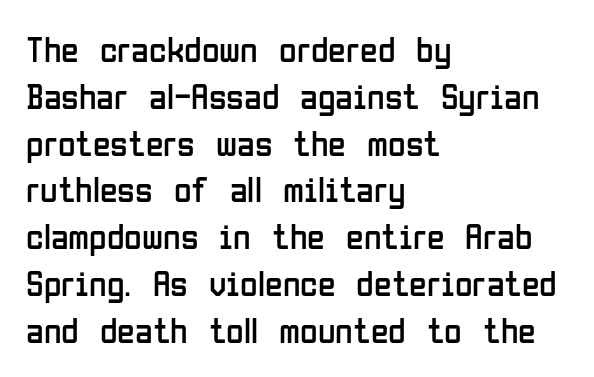
Vertical spacing — default. This is not heavy type; no bold has been used. The paragraph has a hard left edge and a soft right edge. This rendering employs a face without finishing strokes, i.e., a sans-serif. Unmarked baselines from the first word to the last. These lines are rendered in a variable-pitch font.
